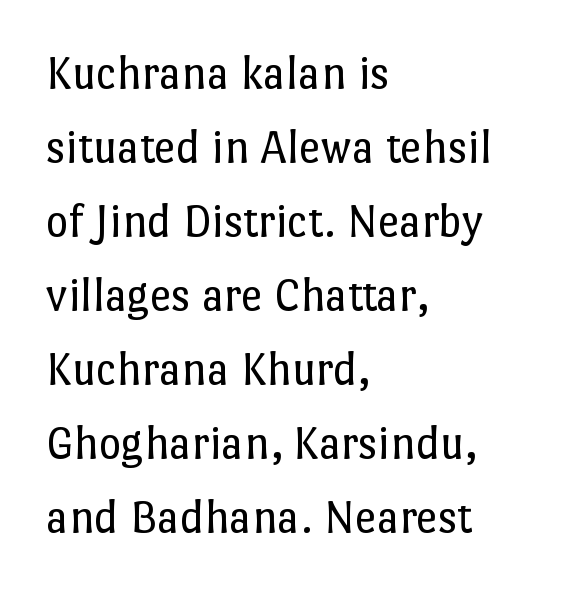
Q: Is the text bold? A: No.
Q: Is the text italic (slanted)? A: No, it is upright.
Q: Is the text underlined? A: No.
Q: How is the paragraph aligned? A: Left-aligned.
Q: Is the spacing between letters normal or unusually wide? A: Normal.
Q: Is the spacing between lines tight, normal or loose? A: Normal.
Q: Width (condensed, normal, or wide)? A: Normal.
Q: Stroke contrast? A: Low.
Q: x-height? A: Medium.
Q: Monospaced? A: No.
